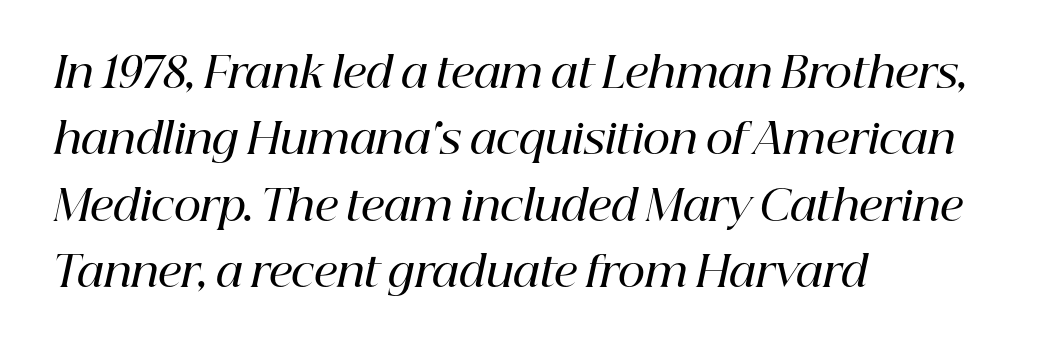
These lines keep a tight, regular rhythm from letter to letter. All the whitespace from short lines collects on the right. Each new line begins a customary step beneath the previous one. Character widths vary here, with narrow letters taking less room than wide ones. In terms of letterform style, serifs are clearly present.
